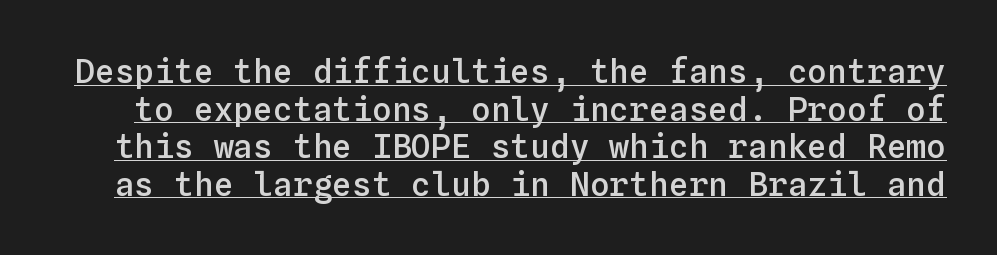
Q: Is the text bold? A: Semi-bold.
Q: Is the text italic (slanted)? A: No, it is upright.
Q: Is the text underlined? A: Yes.
Q: Is the spacing between letters normal or unusually wide? A: Normal.
Q: Is the spacing between lines tight, normal or loose? A: Tight.
Q: Width (condensed, normal, or wide)? A: Normal.
Q: Stroke contrast? A: Low.
Q: x-height? A: Medium.
Q: Monospaced? A: Yes.
